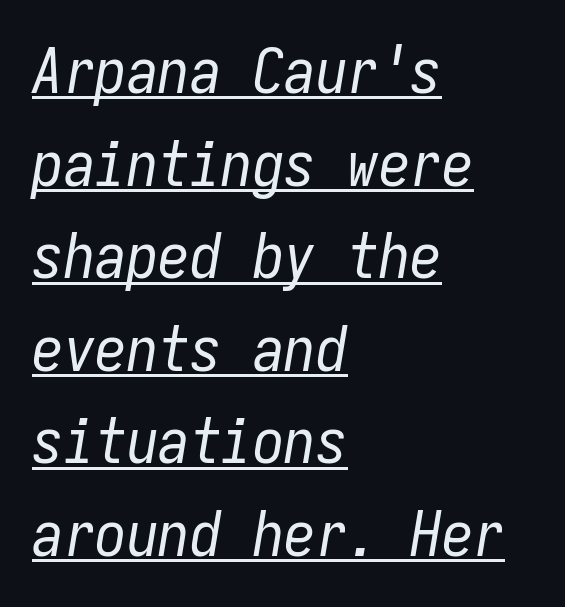
The image shows 63 px regular-weight, condensed type, italic (leaning right), monospaced; set left-aligned, normal line spacing (1.47x), normal letter spacing, underlined; low stroke contrast and a medium x-height.
